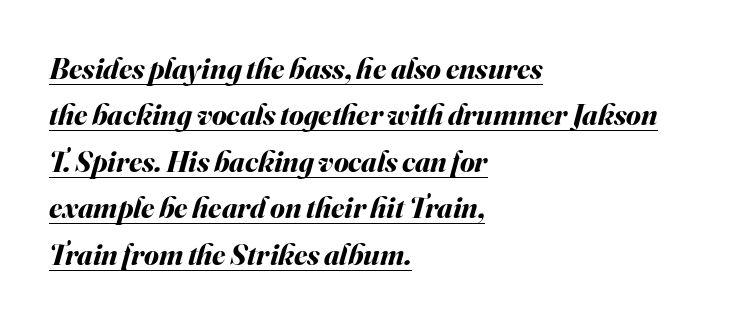
{"italic": "yes", "lean": "right", "slant_degrees": 16, "bold": "yes", "weight": "bold", "width": "normal", "stroke_contrast": "medium", "x_height": "small", "monospaced": "no", "underline": "yes", "align": "left", "line_spacing": "normal", "line_spacing_ratio": 1.55, "letter_spacing": "normal", "letter_spacing_em": 0.0, "glyph_px": 30}
